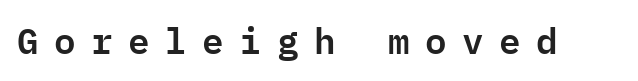
{"serif": "no", "italic": "no", "width": "normal", "stroke_contrast": "low", "x_height": "medium", "monospaced": "yes", "underline": "no", "letter_spacing": "wide", "letter_spacing_em": 0.43, "glyph_px": 36}
